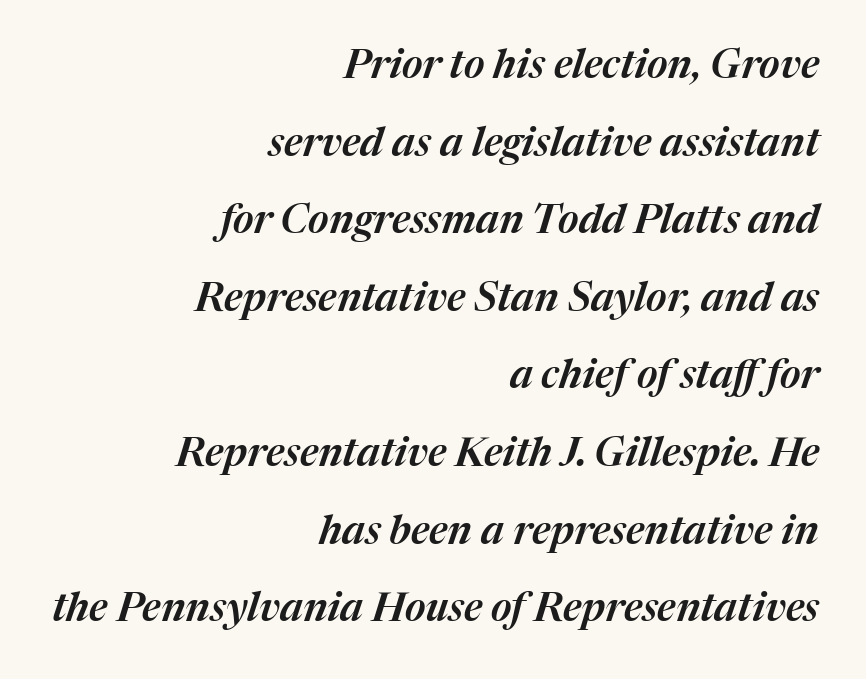
Q: Is the text italic (slanted)? A: Yes, it leans right by about 17 degrees.
Q: Is the text underlined? A: No.
Q: How is the paragraph aligned? A: Right-aligned.
Q: Is the spacing between letters normal or unusually wide? A: Normal.
Q: Is the spacing between lines tight, normal or loose? A: Loose.
Q: Width (condensed, normal, or wide)? A: Normal.
Q: Stroke contrast? A: Medium.
Q: x-height? A: Medium.
Q: Monospaced? A: No.
